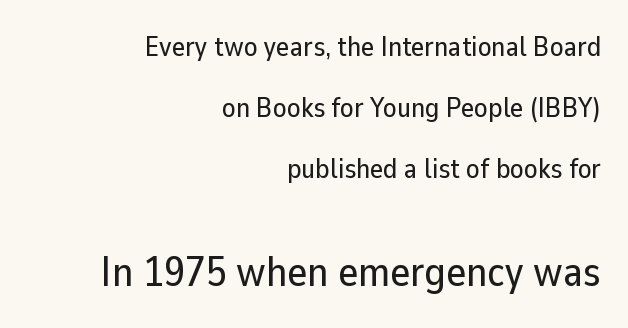
{"serif": "no", "italic": "no", "width": "normal", "stroke_contrast": "low", "x_height": "medium", "monospaced": "no", "underline": "no", "align": "right", "line_spacing": "loose", "line_spacing_ratio": 2.17, "letter_spacing": "normal", "letter_spacing_em": 0.0, "larger_block": "second", "size_ratio": 1.5, "glyph_px": 42}
